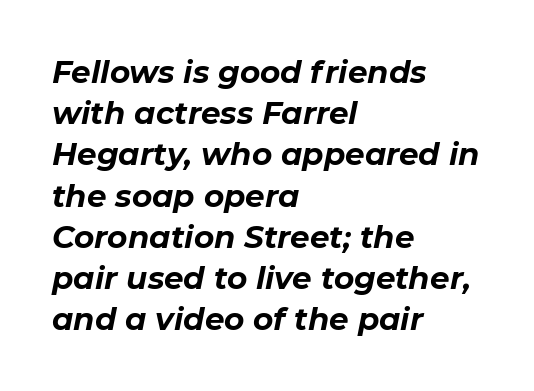
{"italic": "yes", "lean": "right", "slant_degrees": 11, "bold": "yes", "weight": "bold", "width": "normal", "stroke_contrast": "low", "x_height": "medium", "monospaced": "no", "underline": "no", "align": "left", "line_spacing": "normal", "line_spacing_ratio": 1.33, "letter_spacing": "normal", "letter_spacing_em": 0.0, "glyph_px": 31}
